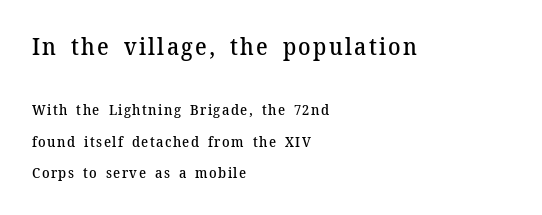
Q: Is the text bold? A: Semi-bold.
Q: Is the text italic (slanted)? A: No, it is upright.
Q: Is the text underlined? A: No.
Q: How is the paragraph aligned? A: Left-aligned.
Q: Is the spacing between lines tight, normal or loose? A: Loose.
Q: Which block of text is set in a larger size, the first (top) or the second (bottom)? A: The first (top) one.
